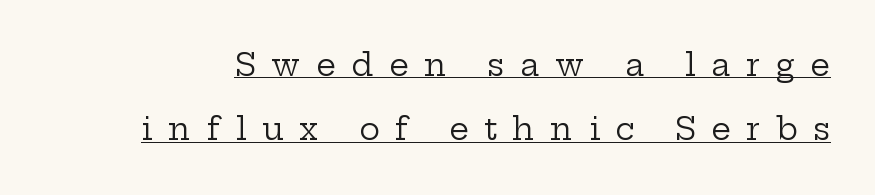
The lettering stays uniformly vertical, giving the passage a roman look. Weight: regular or lighter. Quick note: interline space is abundant. This sample uses a serif face.
